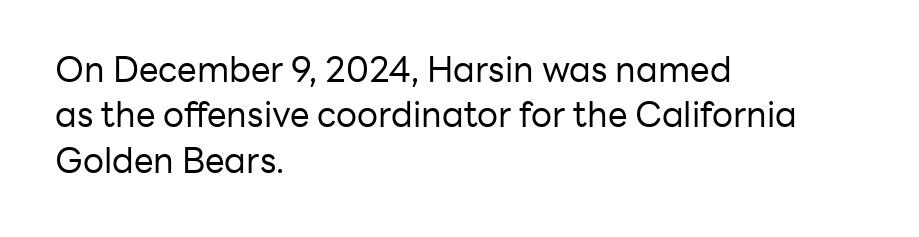
{"serif": "no", "italic": "no", "bold": "no", "weight": "regular", "width": "normal", "stroke_contrast": "low", "x_height": "medium", "monospaced": "no", "underline": "no", "align": "left", "line_spacing": "normal", "line_spacing_ratio": 1.3, "letter_spacing": "normal", "letter_spacing_em": 0.0, "glyph_px": 35}
